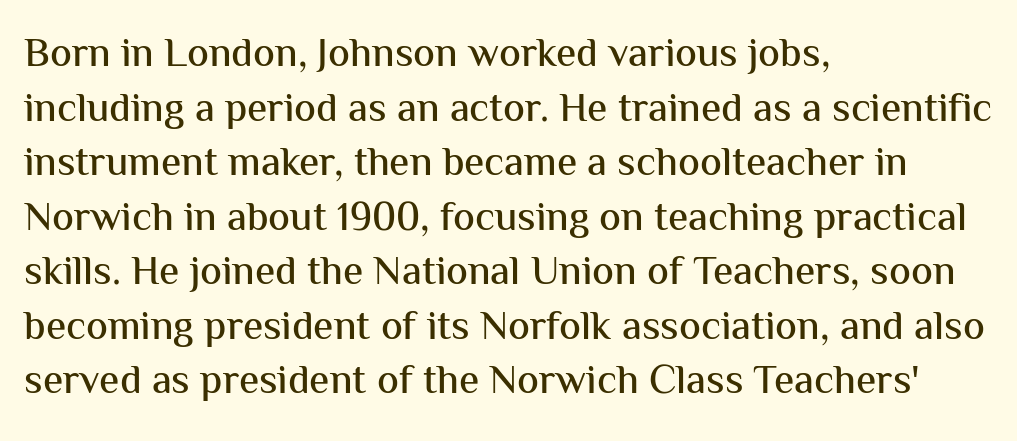
{"serif": "no", "italic": "no", "width": "normal", "stroke_contrast": "medium", "x_height": "medium", "monospaced": "no", "underline": "no", "align": "left", "line_spacing": "normal", "line_spacing_ratio": 1.33, "letter_spacing": "normal", "letter_spacing_em": 0.0, "glyph_px": 41}
